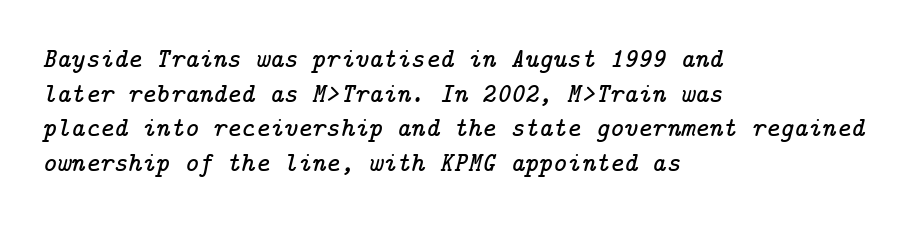
{"italic": "yes", "lean": "right", "slant_degrees": 14, "underline": "no", "align": "left", "line_spacing": "normal", "line_spacing_ratio": 1.28, "letter_spacing": "normal", "letter_spacing_em": 0.0, "glyph_px": 27}
